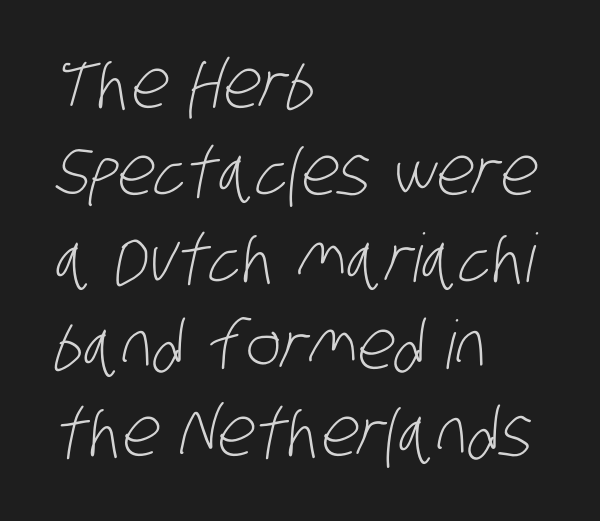
Q: Is the text bold? A: No.
Q: Is the typeface a serif or a sans-serif typeface? A: Sans-serif.
Q: Is the text underlined? A: No.
Q: How is the paragraph aligned? A: Left-aligned.
Q: Is the spacing between letters normal or unusually wide? A: Normal.
Q: Is the spacing between lines tight, normal or loose? A: Normal.
Q: Width (condensed, normal, or wide)? A: Condensed.
Q: Stroke contrast? A: Low.
Q: x-height? A: Large.
Q: Monospaced? A: No.
